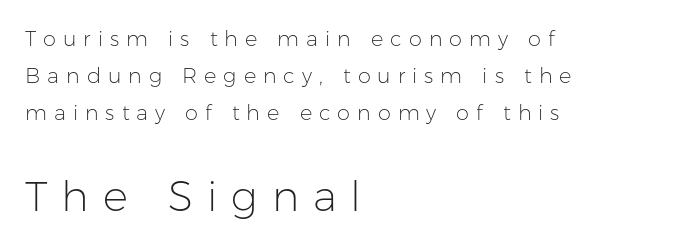
Q: Is the text bold? A: No.
Q: Is the text italic (slanted)? A: No, it is upright.
Q: Is the typeface a serif or a sans-serif typeface? A: Sans-serif.
Q: Is the text underlined? A: No.
Q: How is the paragraph aligned? A: Left-aligned.
Q: Is the spacing between letters normal or unusually wide? A: Unusually wide.
Q: Which block of text is set in a larger size, the first (top) or the second (bottom)? A: The second (bottom) one.
Q: Width (condensed, normal, or wide)? A: Normal.
Q: Stroke contrast? A: Low.
Q: x-height? A: Medium.
Q: Monospaced? A: No.
